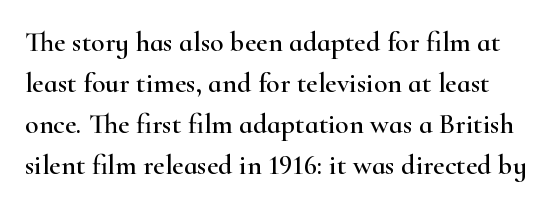
{"serif": "yes", "italic": "no", "width": "wide", "stroke_contrast": "high", "x_height": "small", "monospaced": "no", "underline": "no", "line_spacing": "normal", "line_spacing_ratio": 1.46, "letter_spacing": "normal", "letter_spacing_em": 0.0, "glyph_px": 28}
